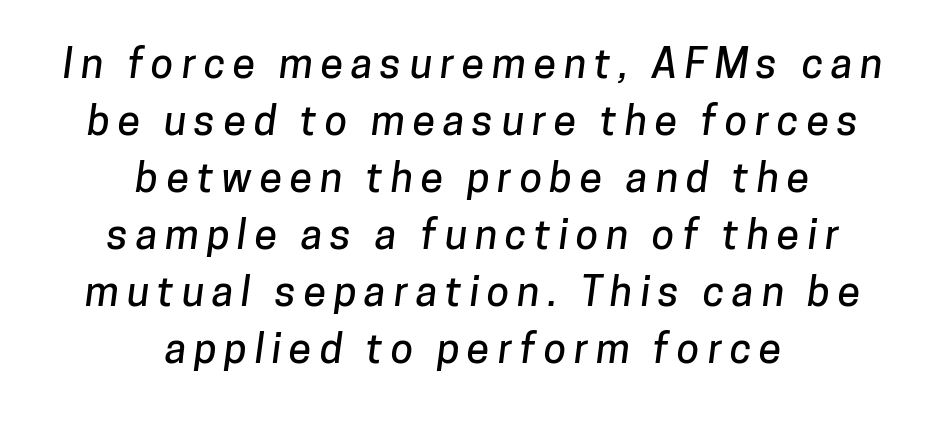
The image shows 41 px sans-serif type; set centered, normal line spacing (1.39x), not underlined; low stroke contrast and a medium x-height.
